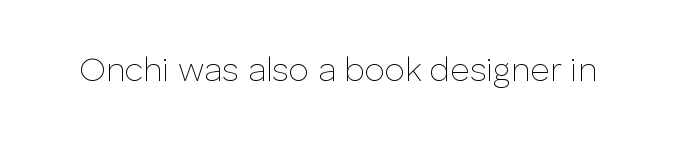
{"serif": "no", "italic": "no", "bold": "no", "weight": "thin", "width": "normal", "stroke_contrast": "low", "x_height": "medium", "monospaced": "no", "underline": "no", "letter_spacing": "normal", "letter_spacing_em": 0.0, "glyph_px": 33}
